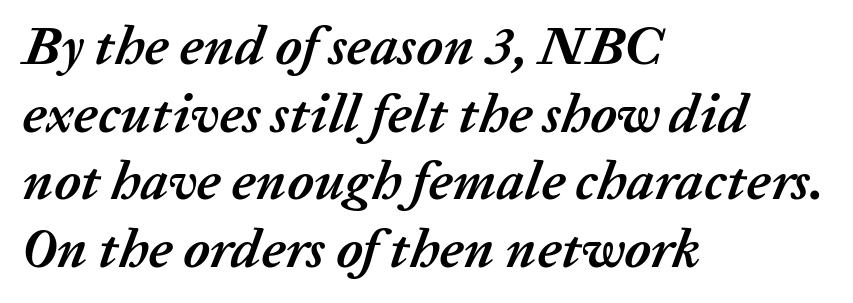
The image shows 55 px semibold type, italic (leaning right); set left-aligned, line spacing 1.23x, normal letter spacing, not underlined; low stroke contrast and a medium x-height.
